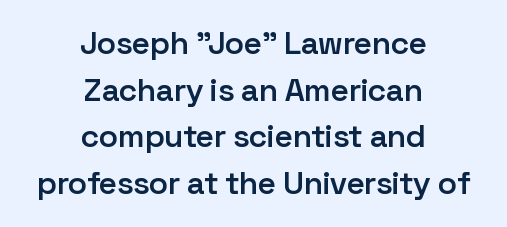
The image shows 32 px semibold sans-serif type, upright; set centered, normal line spacing (1.46x), normal letter spacing, not underlined; low stroke contrast and a medium x-height.
